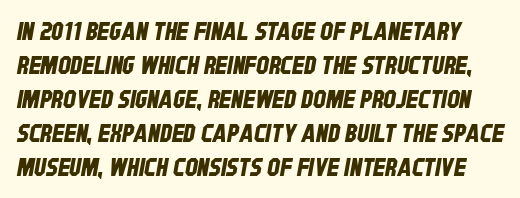
Horizontal bands of white between lines are of average thickness. Tracking value appears to be zero — textbook default spacing. Descenders hang freely into open space.
